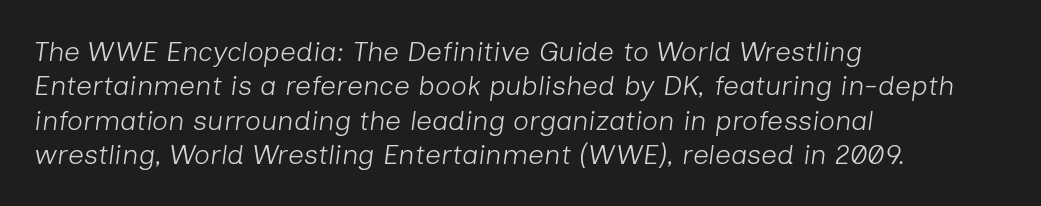
Caption: standard tracking, unaltered. These lines were composed using italics. Note the varied advance widths — an 'i' is clearly narrower than an 'm'. Weight: in the light-to-regular range. Any mark beneath the type? The region is blank.
